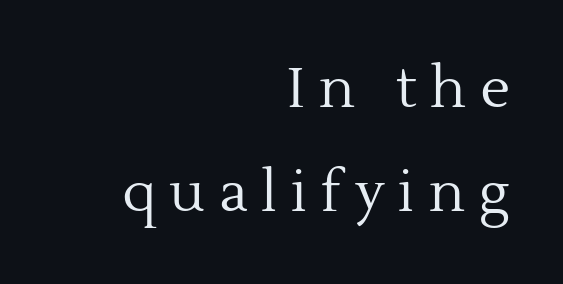
The typesetting does not lean heavy: it is not bold. Looks like regular typesetting: each glyph gets only the width it needs. This rendering features lettering with no underline. Line ends are locked; line starts wander.
